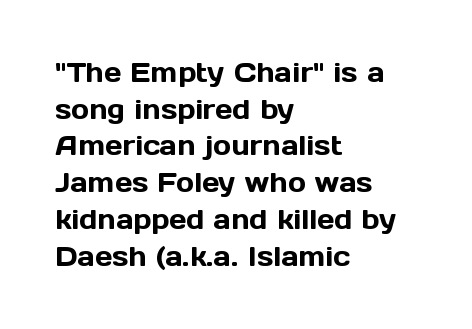
Q: Is the text italic (slanted)? A: No, it is upright.
Q: Is the text underlined? A: No.
Q: How is the paragraph aligned? A: Left-aligned.
Q: Is the spacing between letters normal or unusually wide? A: Normal.
Q: Is the spacing between lines tight, normal or loose? A: Normal.
